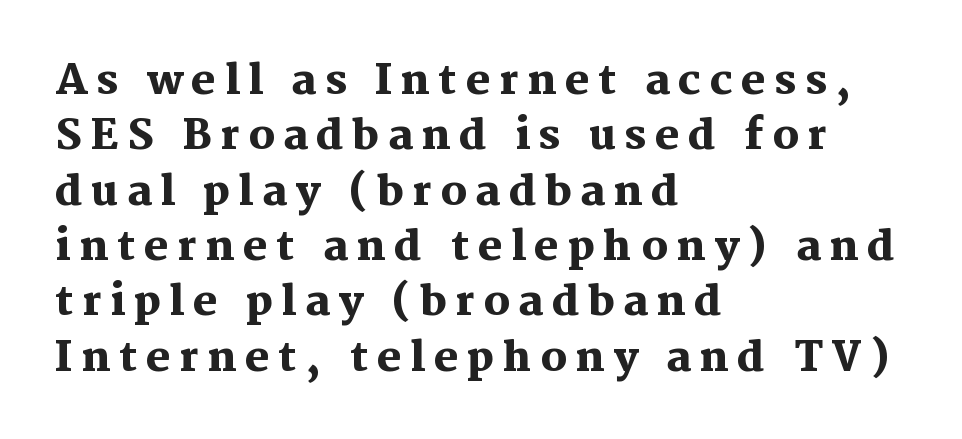
{"serif": "yes", "italic": "no", "bold": "yes", "weight": "heavy", "width": "normal", "stroke_contrast": "medium", "x_height": "medium", "monospaced": "no", "underline": "no", "align": "left", "line_spacing": "normal", "line_spacing_ratio": 1.35, "letter_spacing": "wide", "letter_spacing_em": 0.21, "glyph_px": 41}
